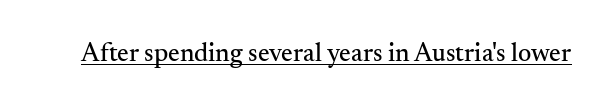
Q: Is the text italic (slanted)? A: No, it is upright.
Q: Is the text underlined? A: Yes.
Q: Is the spacing between letters normal or unusually wide? A: Normal.
